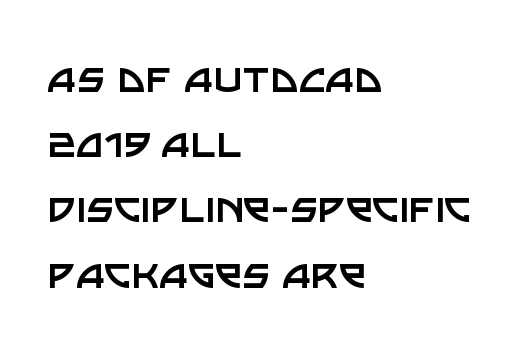
These lines stack with their left ends in a neat column. The space beneath each line is pristine and unruled. A roman cut, with each character standing at attention. To sum up the face: it is a sans, with no serifs. What stands out about the letter spacing? Nothing — it is the standard amount.
